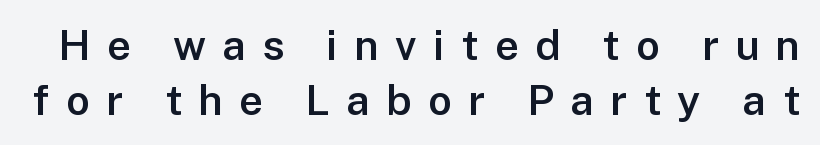
The image shows 42 px semibold sans-serif type, upright; set normal line spacing (1.3x), unusually wide letter spacing (+0.39 em), not underlined; low stroke contrast and a medium x-height.
